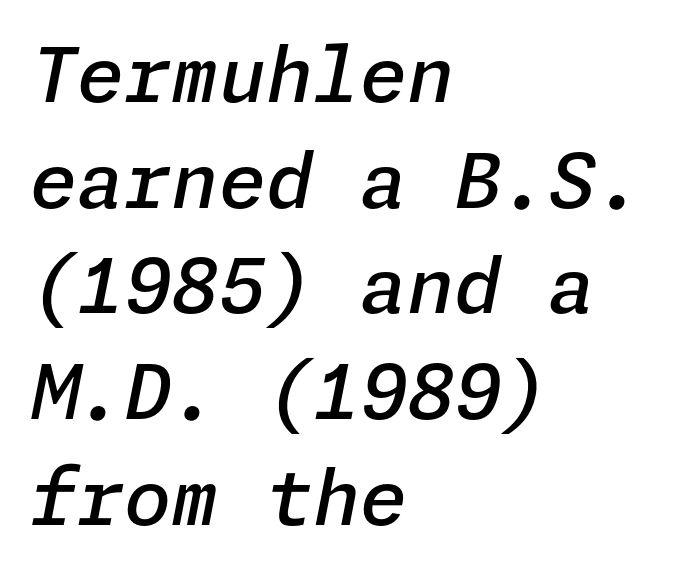
The compositor pushed each line to the left boundary. Decoration check: the copy has no underline. This is the in-between weight designers call semibold or demi. Line spacing here is normal.
